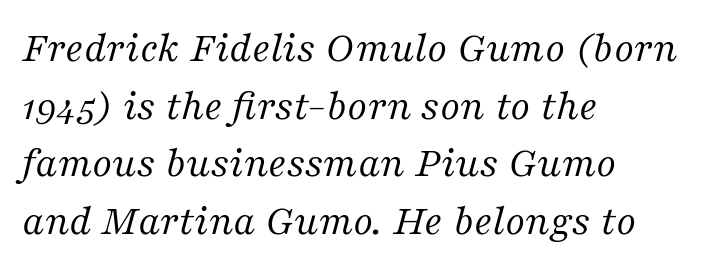
Q: Is the text bold? A: No.
Q: Is the text italic (slanted)? A: Yes, it leans right by about 16 degrees.
Q: Is the typeface a serif or a sans-serif typeface? A: Serif.
Q: Is the text underlined? A: No.
Q: How is the paragraph aligned? A: Left-aligned.
Q: Is the spacing between letters normal or unusually wide? A: Normal.
Q: Is the spacing between lines tight, normal or loose? A: Normal.
Q: Width (condensed, normal, or wide)? A: Normal.
Q: Stroke contrast? A: Medium.
Q: x-height? A: Medium.
Q: Monospaced? A: No.
